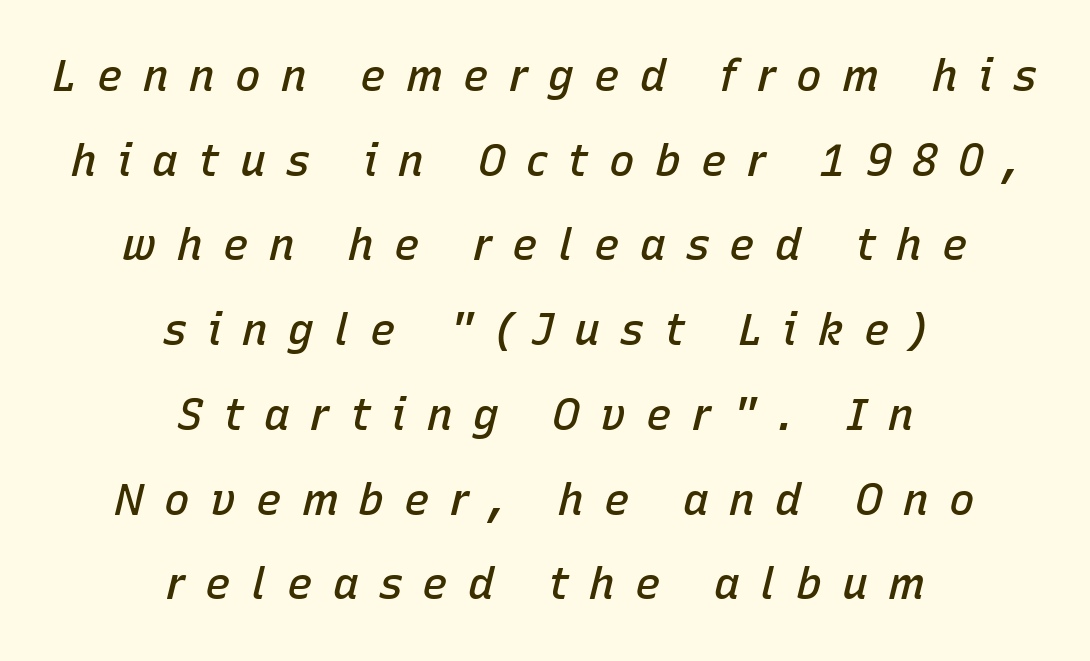
Stems and bowls a touch heavier than normal — semibold. Alignment: centered. Inter-character spacing is expanded well beyond the font's built-in metrics. The rendering uses a large line-height, opening up the rows.
